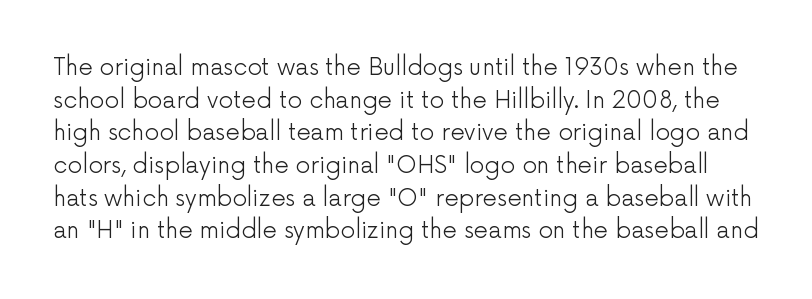
{"italic": "no", "bold": "no", "underline": "no", "line_spacing": "normal", "line_spacing_ratio": 1.42, "letter_spacing": "normal", "letter_spacing_em": 0.0, "glyph_px": 23}
